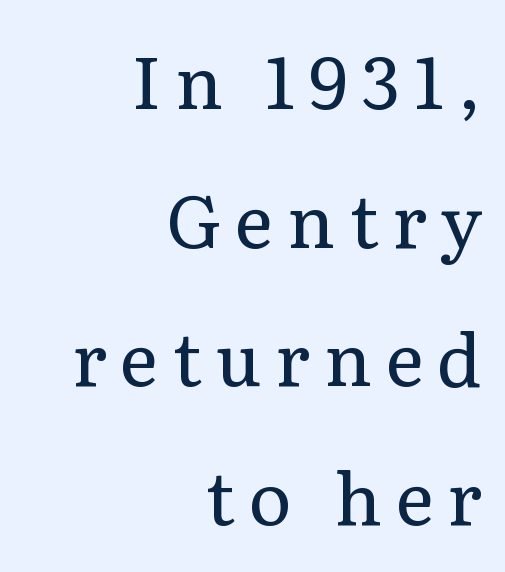
The image shows 73 px regular-weight serif type, upright; set right-aligned, loose line spacing (1.9x), not underlined; low stroke contrast and a medium x-height.
